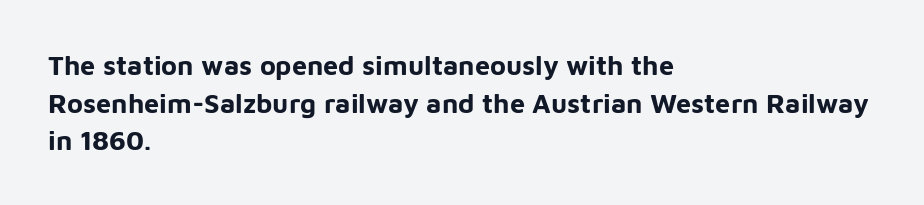
The image shows 27 px bold type, upright; set left-aligned, normal line spacing (1.39x), normal letter spacing, not underlined.
